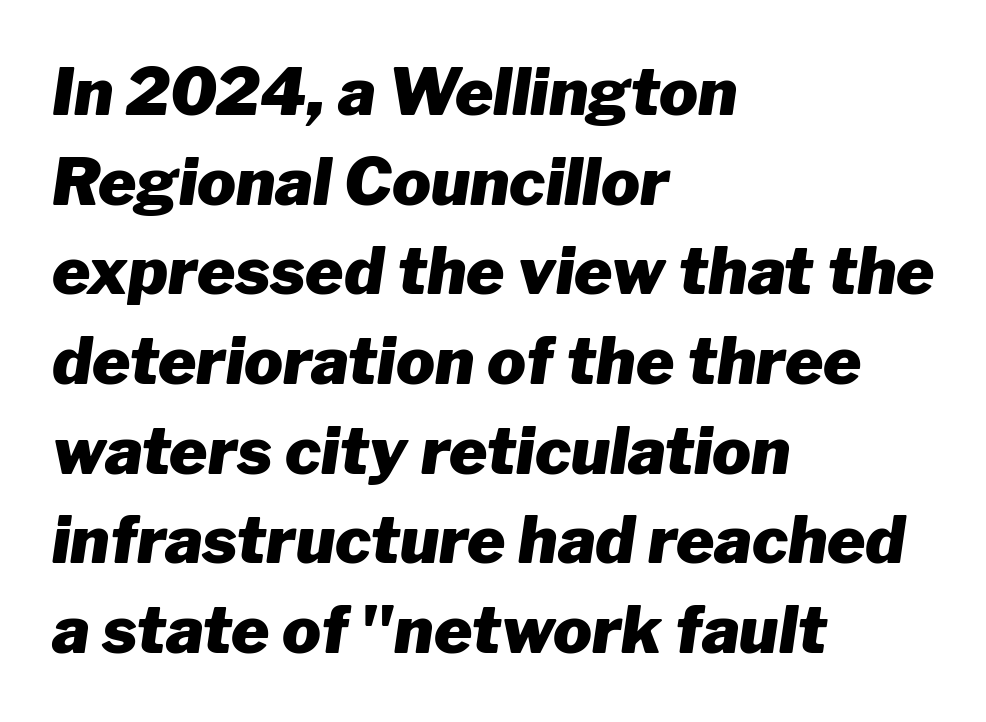
Emphasis by weight is at full strength: bold. Quick note: underline off. The face used here is rendered with its standard letterfit. A normal amount of white space separates one row of letters from the next.
